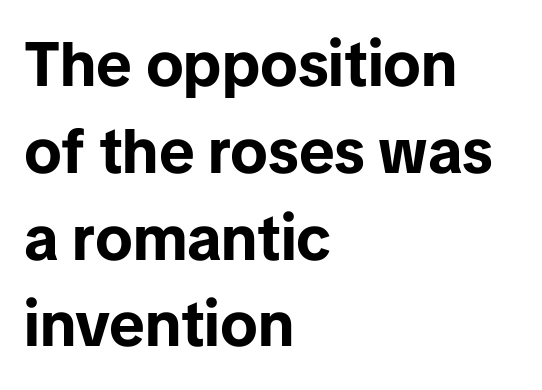
The letters sit at their default tracking, neither squeezed nor spread. Teacher's note: observe the even left margin — that is flush-left alignment. Weight check: bold — yes, fully. The font's upright variant was chosen for this text. Each new line begins a customary step beneath the previous one. A sans-serif font was chosen for this passage.
